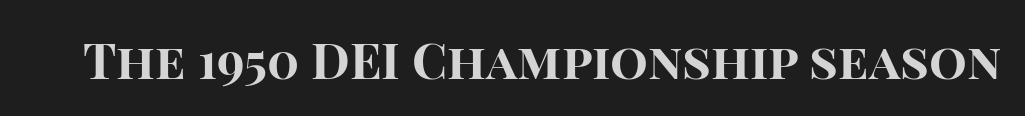
The baseline area is clear. The face used here is rendered with its standard letterfit. This is sans-serif lettering, the kind often seen on screens and signage. The strokes are fattened all the way to bold. The face used here is proportionally spaced, like ordinary book or web type.
